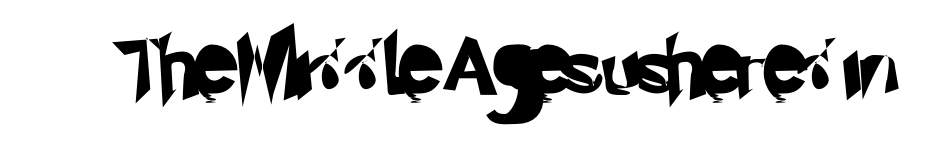
{"serif": "no", "width": "normal", "stroke_contrast": "low", "x_height": "small", "monospaced": "no", "underline": "no", "letter_spacing": "normal", "letter_spacing_em": 0.0, "glyph_px": 57}
